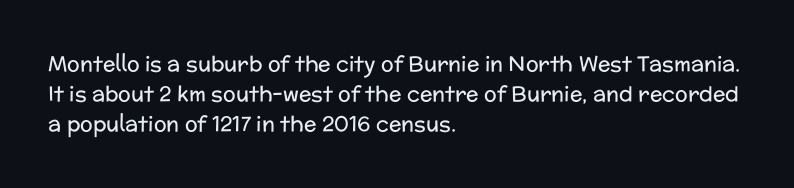
The image shows 21 px text type, upright; set left-aligned, normal line spacing (1.43x), normal letter spacing, not underlined.
